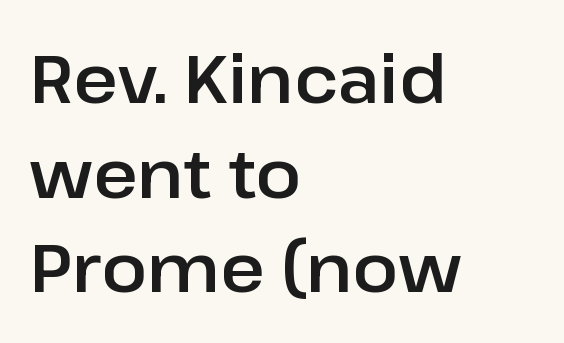
{"serif": "no", "italic": "no", "width": "normal", "stroke_contrast": "low", "x_height": "medium", "monospaced": "no", "underline": "no", "align": "left", "line_spacing": "normal", "line_spacing_ratio": 1.39, "letter_spacing": "normal", "letter_spacing_em": 0.0, "glyph_px": 68}
